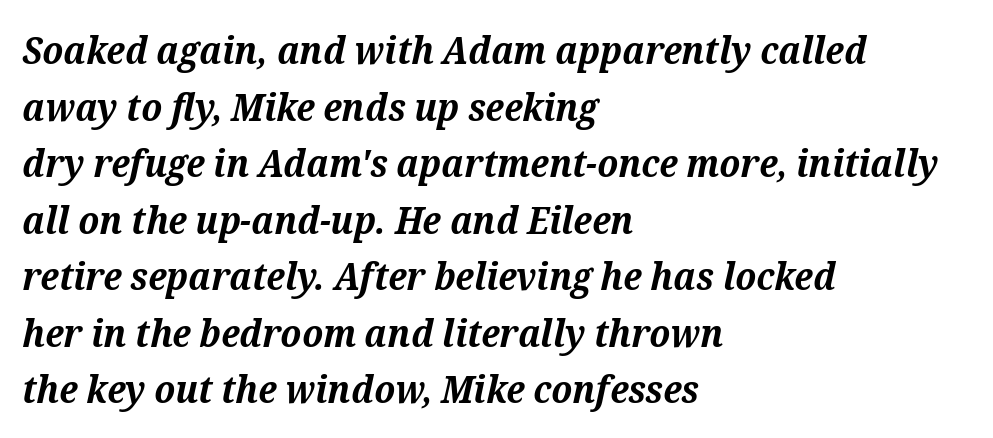
The image shows 39 px bold serif type, italic (leaning right); set left-aligned, normal line spacing (1.45x), normal letter spacing, not underlined; medium stroke contrast and a medium x-height.
